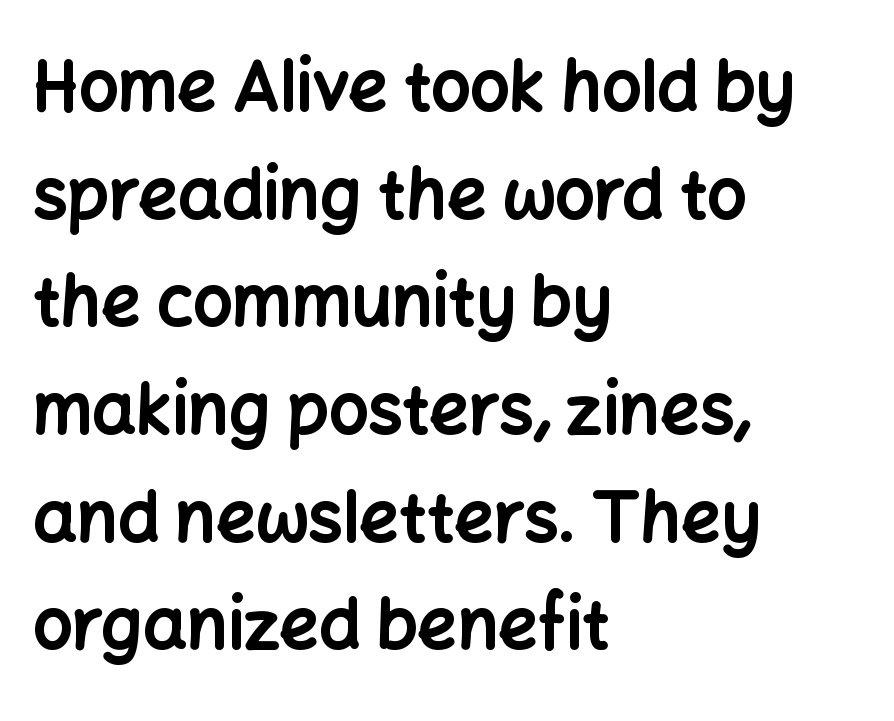
Q: Is the text bold? A: Yes.
Q: Is the text italic (slanted)? A: No, it is upright.
Q: Is the typeface a serif or a sans-serif typeface? A: Sans-serif.
Q: Is the text underlined? A: No.
Q: How is the paragraph aligned? A: Left-aligned.
Q: Is the spacing between letters normal or unusually wide? A: Normal.
Q: Is the spacing between lines tight, normal or loose? A: Normal.
Q: Width (condensed, normal, or wide)? A: Normal.
Q: Stroke contrast? A: Low.
Q: x-height? A: Medium.
Q: Monospaced? A: No.
